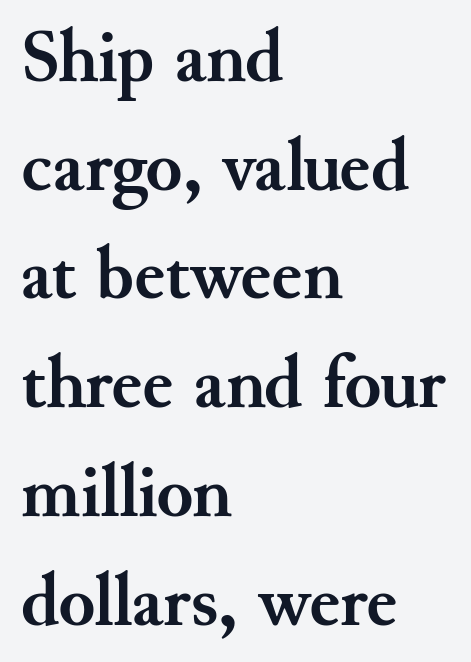
Q: Is the text bold? A: Yes.
Q: Is the text italic (slanted)? A: No, it is upright.
Q: Is the typeface a serif or a sans-serif typeface? A: Serif.
Q: Is the text underlined? A: No.
Q: How is the paragraph aligned? A: Left-aligned.
Q: Is the spacing between letters normal or unusually wide? A: Normal.
Q: Is the spacing between lines tight, normal or loose? A: Normal.
Q: Width (condensed, normal, or wide)? A: Normal.
Q: Stroke contrast? A: Medium.
Q: x-height? A: Small.
Q: Monospaced? A: No.
